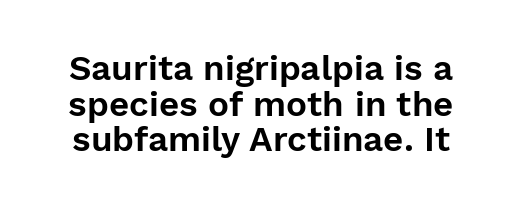
To sum up the face: it is a sans, with no serifs. This sample has the flowing, uneven cadence of proportional lettering. The lettering stays uniformly vertical, giving the passage a roman look. No word sits above an underline.
